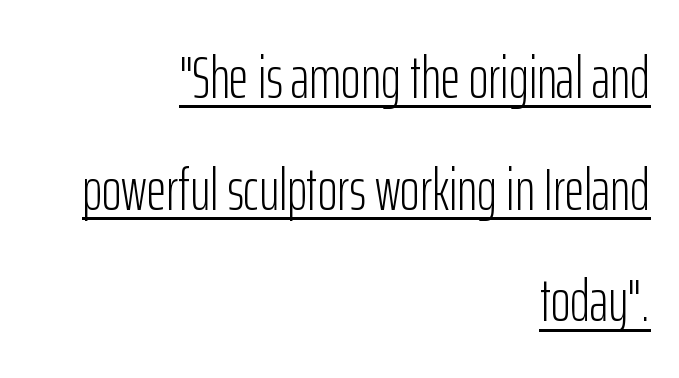
{"serif": "no", "italic": "no", "bold": "no", "weight": "light", "width": "condensed", "stroke_contrast": "low", "x_height": "medium", "monospaced": "no", "underline": "yes", "align": "right", "line_spacing_ratio": 1.86, "letter_spacing": "normal", "letter_spacing_em": 0.0, "glyph_px": 60}
